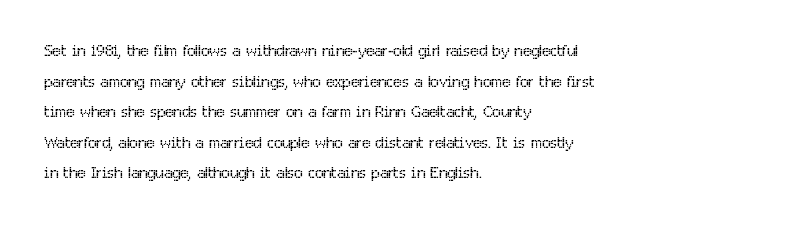
Q: Is the text bold? A: No.
Q: Is the text italic (slanted)? A: No, it is upright.
Q: Is the text underlined? A: No.
Q: How is the paragraph aligned? A: Left-aligned.
Q: Is the spacing between letters normal or unusually wide? A: Normal.
Q: Is the spacing between lines tight, normal or loose? A: Normal.
